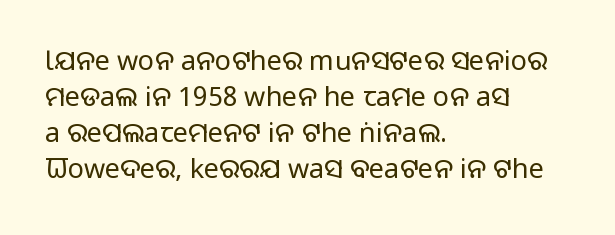
{"italic": "no", "bold": "no", "underline": "no", "align": "left", "line_spacing": "normal", "line_spacing_ratio": 1.33, "letter_spacing": "normal", "letter_spacing_em": 0.0, "glyph_px": 27}
